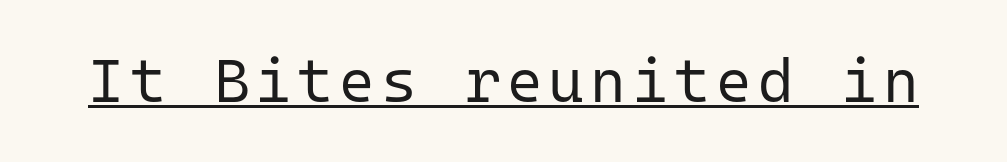
{"serif": "no", "italic": "no", "bold": "no", "weight": "regular", "width": "normal", "stroke_contrast": "low", "x_height": "medium", "monospaced": "yes", "underline": "yes", "glyph_px": 61}
